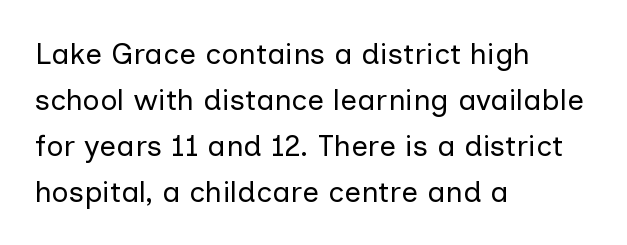
The image shows 30 px regular-weight sans-serif type, upright; set left-aligned, normal line spacing (1.53x), normal letter spacing, not underlined; low stroke contrast and a medium x-height.
